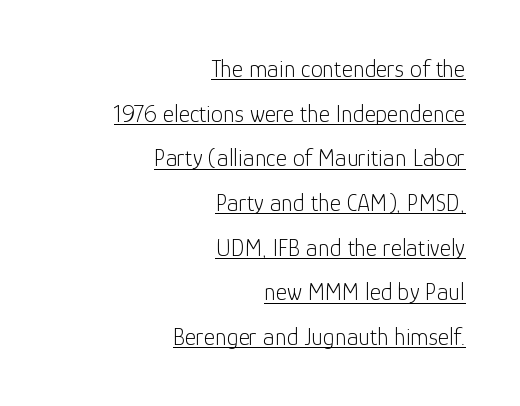
Weight: regular or lighter. Alignment: flush right. The gaps between neighbouring characters are ordinary and unremarkable. The letters stand upright; this is a roman face.
